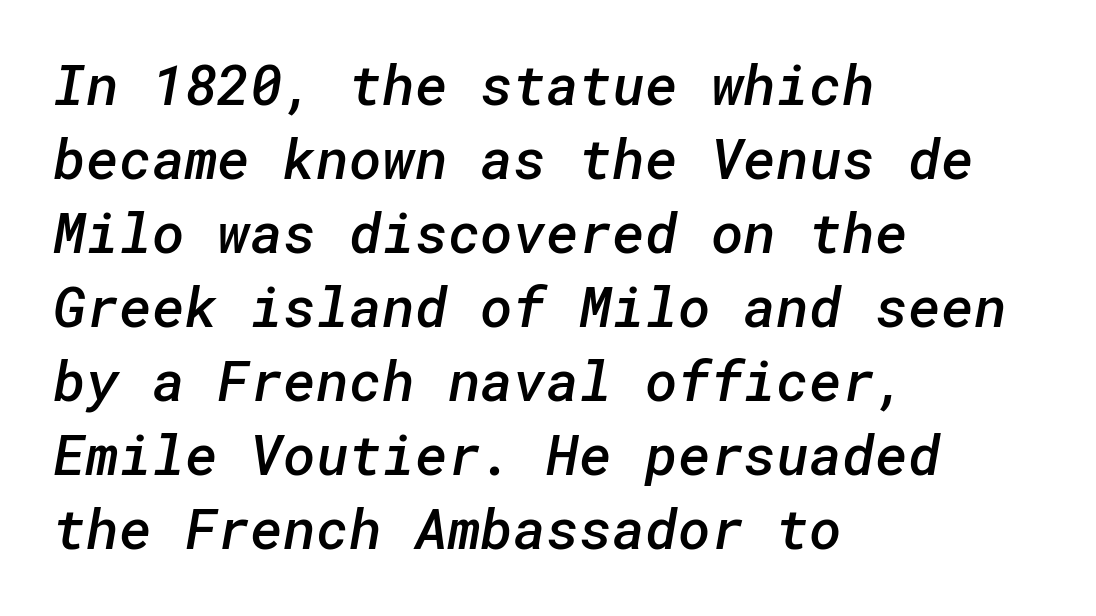
Q: Is the text bold? A: Semi-bold.
Q: Is the typeface a serif or a sans-serif typeface? A: Sans-serif.
Q: Is the text underlined? A: No.
Q: How is the paragraph aligned? A: Left-aligned.
Q: Is the spacing between letters normal or unusually wide? A: Normal.
Q: Is the spacing between lines tight, normal or loose? A: Normal.
Q: Width (condensed, normal, or wide)? A: Normal.
Q: Stroke contrast? A: Low.
Q: x-height? A: Medium.
